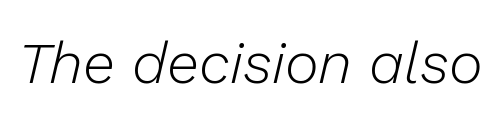
{"italic": "yes", "lean": "right", "slant_degrees": 13, "bold": "no", "weight": "light", "width": "normal", "stroke_contrast": "low", "x_height": "medium", "monospaced": "no", "underline": "no", "letter_spacing": "normal", "letter_spacing_em": 0.0, "glyph_px": 58}
